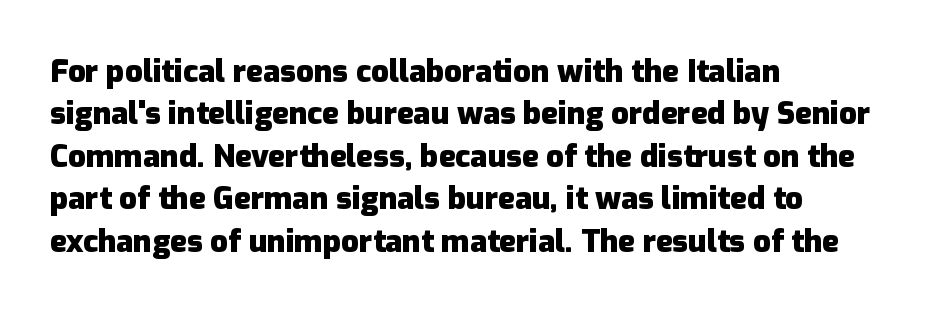
The image shows 31 px heavy sans-serif type, upright; set left-aligned, normal line spacing (1.37x), normal letter spacing, not underlined; low stroke contrast and a medium x-height.
